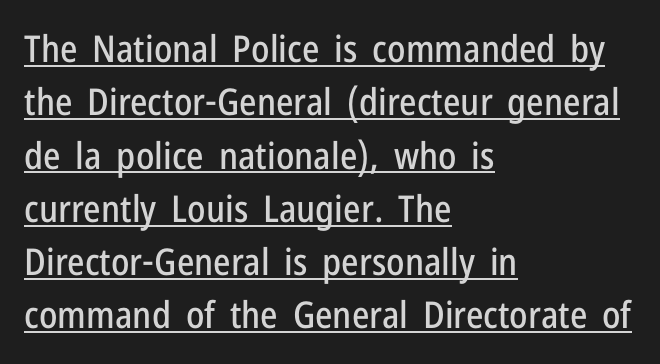
Q: Is the text italic (slanted)? A: No, it is upright.
Q: Is the typeface a serif or a sans-serif typeface? A: Sans-serif.
Q: Is the text underlined? A: Yes.
Q: How is the paragraph aligned? A: Left-aligned.
Q: Is the spacing between letters normal or unusually wide? A: Normal.
Q: Is the spacing between lines tight, normal or loose? A: Normal.
Q: Width (condensed, normal, or wide)? A: Condensed.
Q: Stroke contrast? A: Low.
Q: x-height? A: Medium.
Q: Monospaced? A: No.
